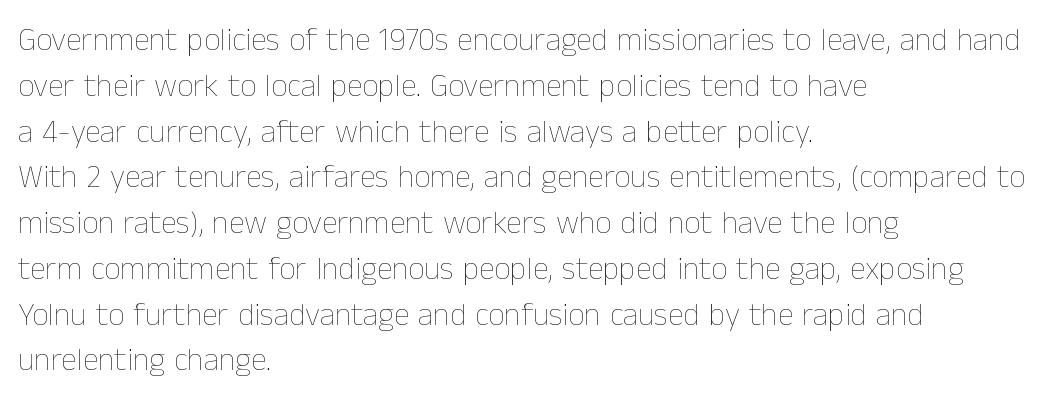
{"italic": "no", "bold": "no", "weight": "thin", "width": "normal", "stroke_contrast": "low", "x_height": "medium", "monospaced": "no", "underline": "no", "align": "left", "line_spacing": "normal", "line_spacing_ratio": 1.43, "letter_spacing": "normal", "letter_spacing_em": 0.0, "glyph_px": 32}
